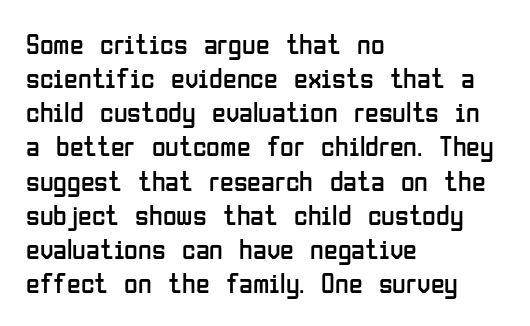
Q: Is the text bold? A: No.
Q: Is the text italic (slanted)? A: No, it is upright.
Q: Is the typeface a serif or a sans-serif typeface? A: Sans-serif.
Q: Is the text underlined? A: No.
Q: How is the paragraph aligned? A: Left-aligned.
Q: Is the spacing between letters normal or unusually wide? A: Normal.
Q: Width (condensed, normal, or wide)? A: Condensed.
Q: Stroke contrast? A: Low.
Q: x-height? A: Medium.
Q: Monospaced? A: No.
